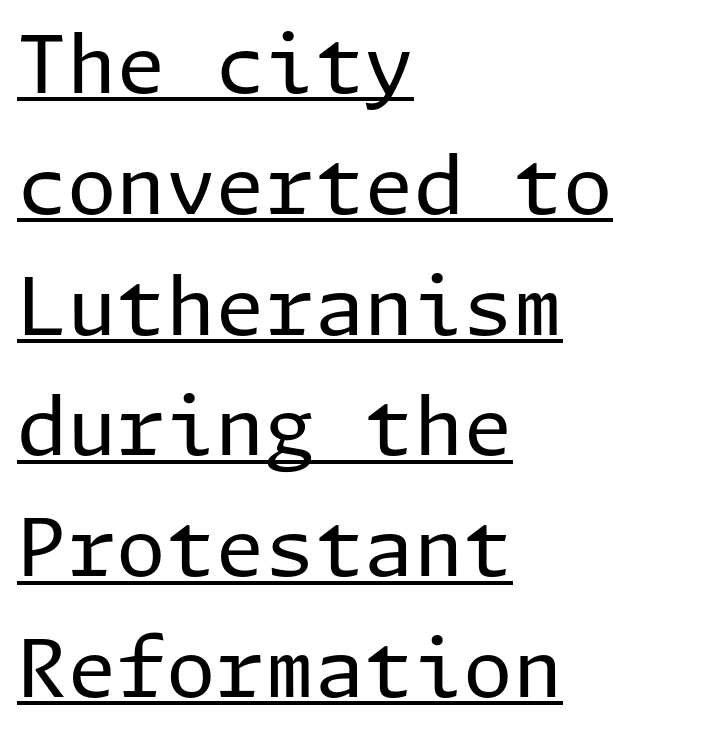
{"serif": "no", "italic": "no", "bold": "no", "weight": "regular", "width": "normal", "stroke_contrast": "low", "x_height": "medium", "underline": "yes", "align": "left", "line_spacing": "normal", "line_spacing_ratio": 1.51, "letter_spacing": "normal", "letter_spacing_em": 0.0, "glyph_px": 80}
